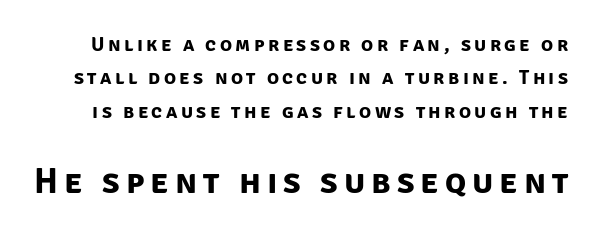
Q: Is the text bold? A: Yes.
Q: Is the typeface a serif or a sans-serif typeface? A: Sans-serif.
Q: Is the text underlined? A: No.
Q: Is the spacing between lines tight, normal or loose? A: Normal.
Q: Which block of text is set in a larger size, the first (top) or the second (bottom)? A: The second (bottom) one.
Q: Width (condensed, normal, or wide)? A: Normal.
Q: Stroke contrast? A: Low.
Q: x-height? A: Large.
Q: Monospaced? A: No.
